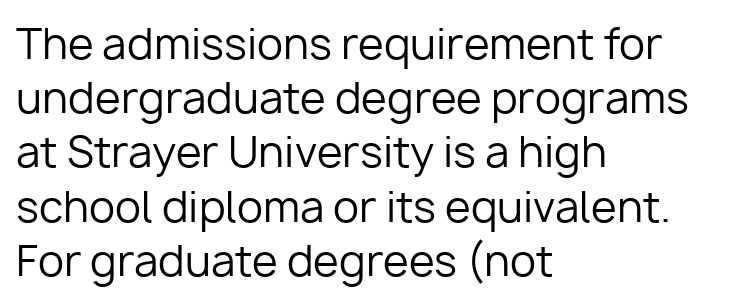
The image shows 42 px regular-weight sans-serif type, upright; set left-aligned, normal line spacing (1.29x), normal letter spacing, not underlined; low stroke contrast and a medium x-height.
